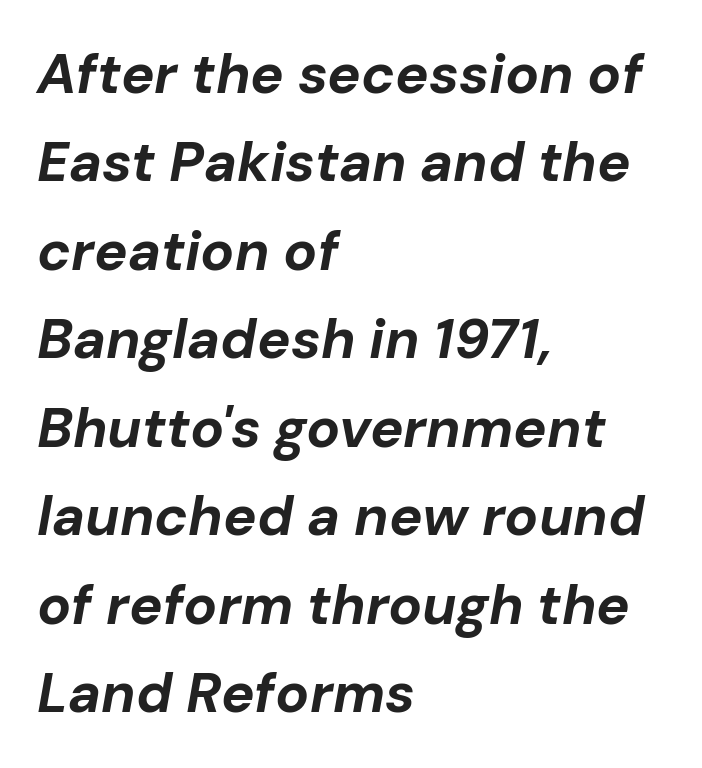
{"italic": "yes", "lean": "right", "slant_degrees": 10, "bold": "yes", "weight": "bold", "width": "normal", "stroke_contrast": "low", "x_height": "medium", "monospaced": "no", "underline": "no", "align": "left", "line_spacing": "normal", "line_spacing_ratio": 1.58, "letter_spacing": "normal", "letter_spacing_em": 0.0, "glyph_px": 56}
